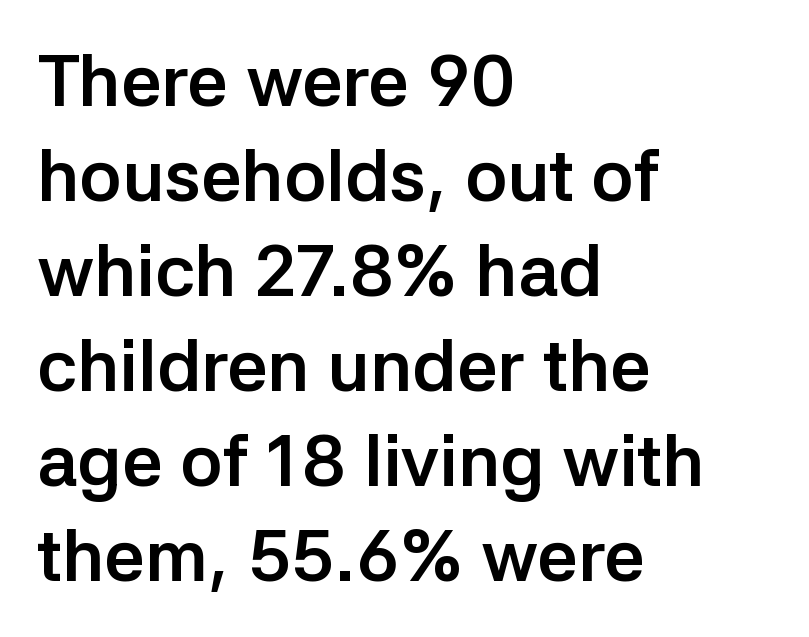
The designer went with a sans here, leaving each stem footless. How are the letters spaced? Ordinarily, with no added tracking. Spacing verdict: proportional, widths tailored to each character. Horizontal alignment here is leftward, the default for most running prose. Italic? Not at all — the glyphs are vertical.
